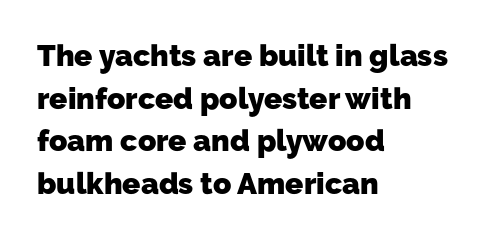
The image shows 30 px heavy sans-serif type; set left-aligned, normal line spacing (1.42x), normal letter spacing, not underlined; low stroke contrast and a medium x-height.
